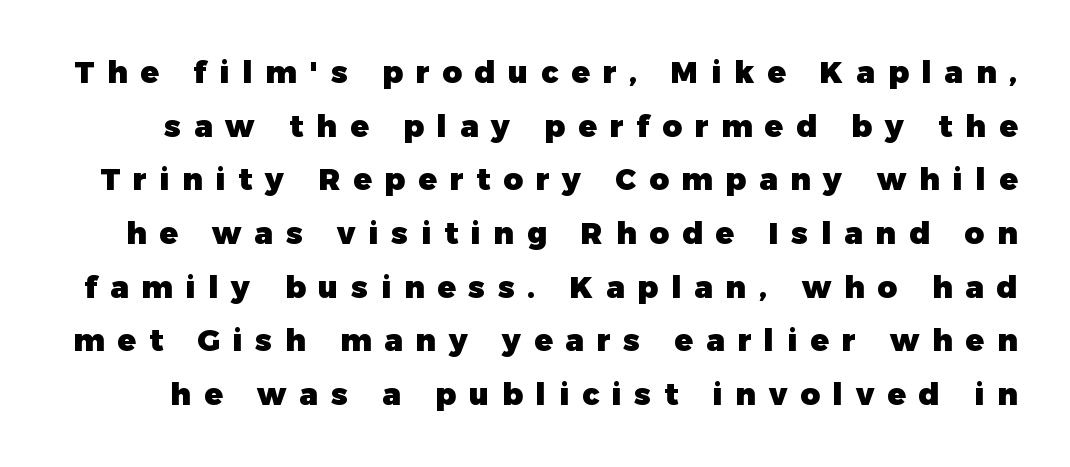
Between one letter and the next there's a generous, obvious gap. Is this a fixed-width face? No — the glyphs have proportional, varying widths. These words are printed bold, with thick strokes throughout. Beneath every word, the page is bare. This sample uses a sans-serif face.
